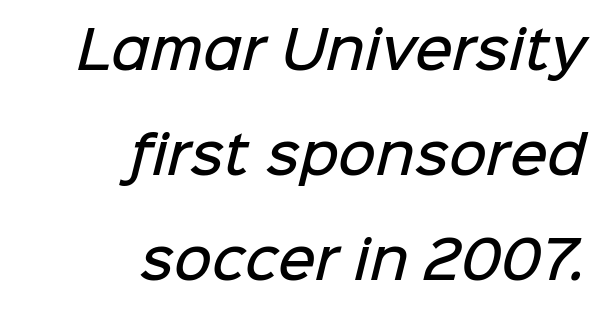
{"serif": "no", "bold": "semi", "weight": "semibold", "width": "normal", "stroke_contrast": "low", "x_height": "medium", "monospaced": "no", "underline": "no", "align": "right", "line_spacing": "loose", "line_spacing_ratio": 2.02, "letter_spacing": "normal", "letter_spacing_em": 0.0, "glyph_px": 52}
